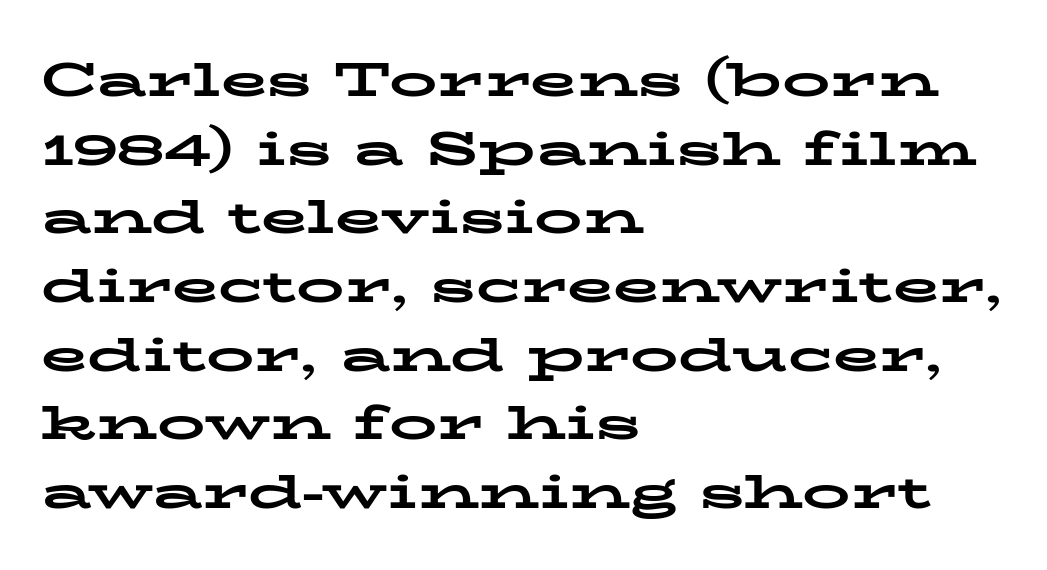
{"serif": "yes", "italic": "no", "bold": "yes", "weight": "bold", "width": "wide", "stroke_contrast": "low", "x_height": "medium", "monospaced": "no", "underline": "no", "align": "left", "line_spacing": "normal", "line_spacing_ratio": 1.43, "letter_spacing": "normal", "letter_spacing_em": 0.0, "glyph_px": 48}
